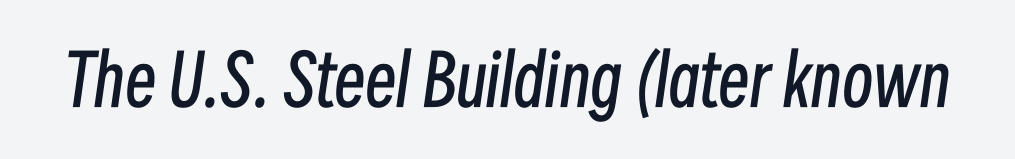
Q: Is the text bold? A: No.
Q: Is the text italic (slanted)? A: Yes, it leans right by about 8 degrees.
Q: Is the text underlined? A: No.
Q: Is the spacing between letters normal or unusually wide? A: Normal.
Q: Width (condensed, normal, or wide)? A: Condensed.
Q: Stroke contrast? A: Low.
Q: x-height? A: Medium.
Q: Monospaced? A: No.
